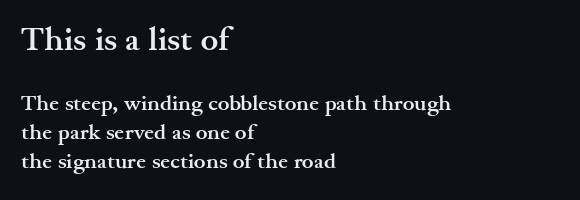
Q: Is the text bold? A: Yes.
Q: Is the text italic (slanted)? A: No, it is upright.
Q: Is the typeface a serif or a sans-serif typeface? A: Serif.
Q: Is the text underlined? A: No.
Q: How is the paragraph aligned? A: Left-aligned.
Q: Is the spacing between letters normal or unusually wide? A: Normal.
Q: Is the spacing between lines tight, normal or loose? A: Normal.
Q: Which block of text is set in a larger size, the first (top) or the second (bottom)? A: The first (top) one.
Q: Width (condensed, normal, or wide)? A: Wide.
Q: Stroke contrast? A: Medium.
Q: x-height? A: Small.
Q: Monospaced? A: No.
